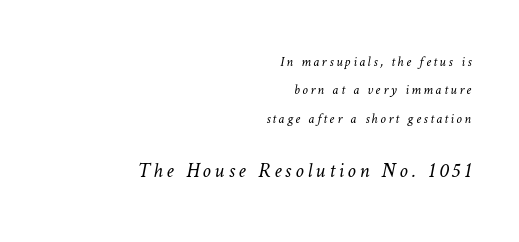
{"bold": "no", "underline": "no", "align": "right", "line_spacing": "loose", "line_spacing_ratio": 2.02, "larger_block": "second", "size_ratio": 1.5, "glyph_px": 21}
